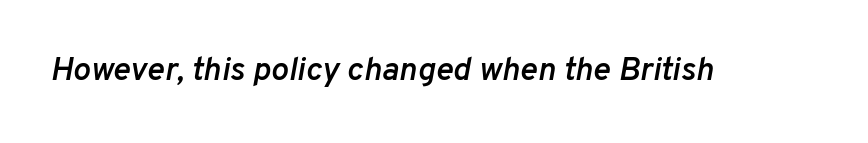
Emphasis by weight is partial: semibold. The gap between lines stays unmarked. The axis of the letterforms is tilted away from vertical. Here the designer chose a conventional face with non-uniform glyph widths. What stands out about the letter spacing? Nothing — it is the standard amount.
